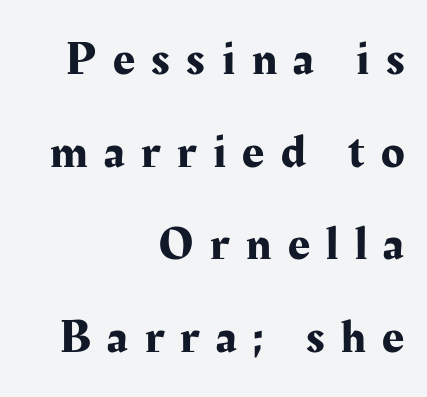
Typeset ragged left — the right edge is the straight one. I'd call this a serif setting — the letters wear small feet. The zone under the glyphs is completely vacant. A roman cut, with each character standing at attention. Is the letter spacing exaggerated? Yes — the characters are pushed far apart. Varying glyph widths throughout — classic text-font behaviour.
